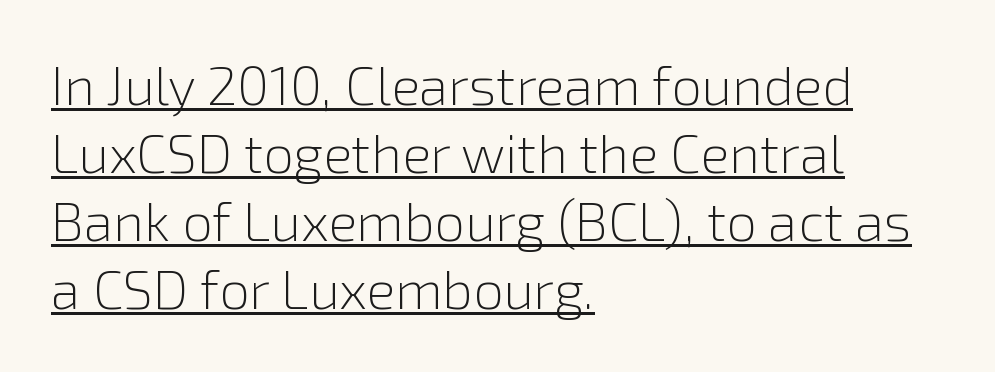
The image shows 54 px light sans-serif type, upright; set left-aligned, normal line spacing (1.26x), normal letter spacing, underlined; low stroke contrast and a medium x-height.
